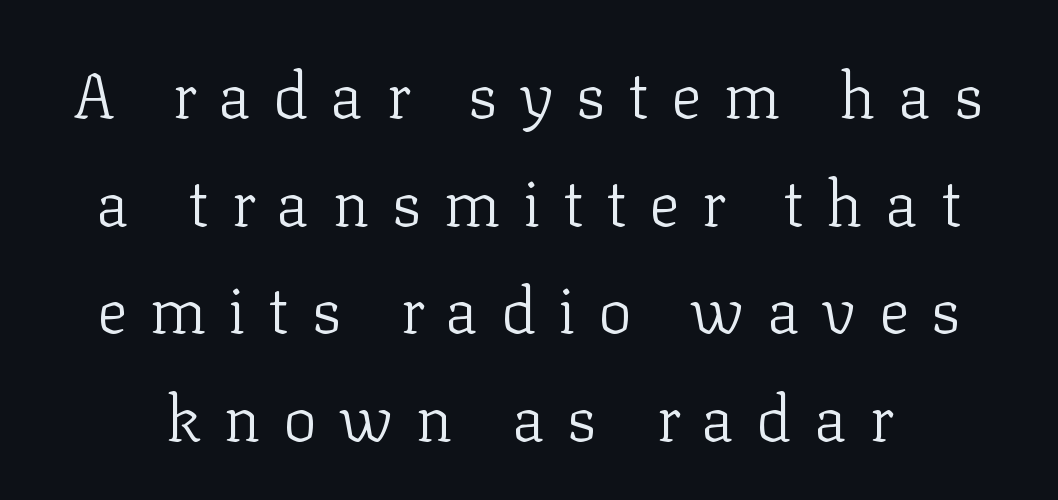
Old-style or modern, the face here clearly has serifs. Has an underline been added? It has not. The designer left line spacing at the default. It's the straight-up-and-down kind of type. How are the letters spaced? Widely, with obvious added tracking.
